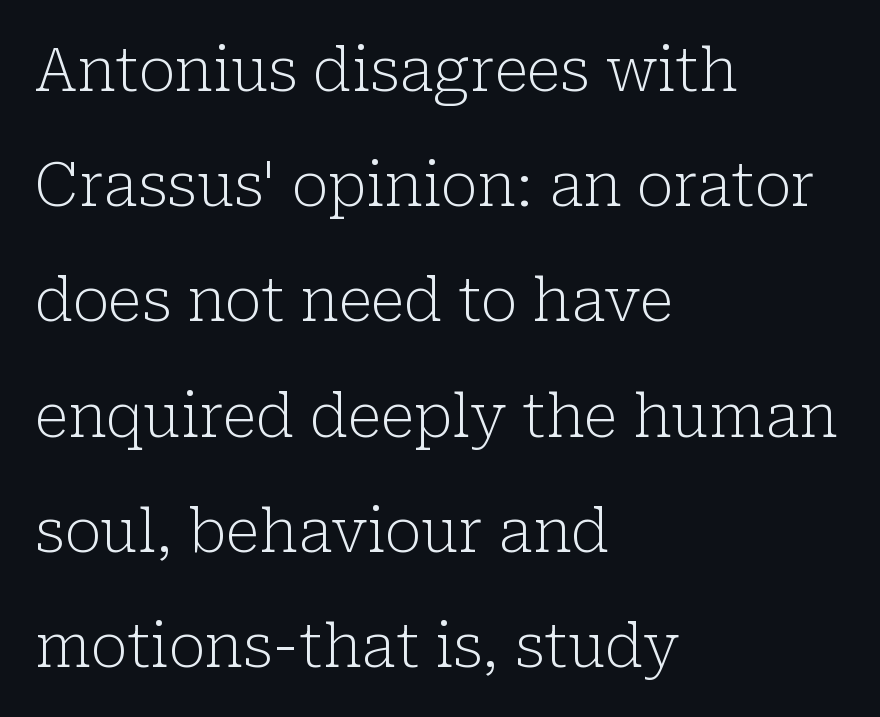
The image shows 60 px light serif type, upright; set left-aligned, loose line spacing (1.92x), normal letter spacing, not underlined; low stroke contrast and a medium x-height.
